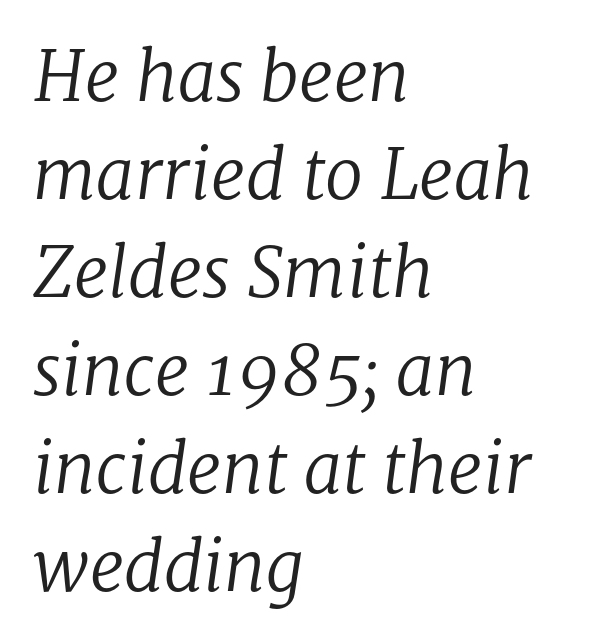
The image shows 69 px regular-weight serif type, italic (leaning right); set left-aligned, normal line spacing (1.42x), normal letter spacing, not underlined; low stroke contrast and a medium x-height.
